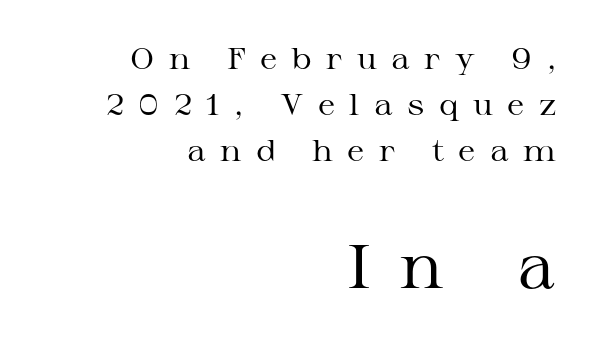
{"serif": "yes", "italic": "no", "bold": "no", "weight": "regular", "width": "wide", "stroke_contrast": "medium", "x_height": "medium", "monospaced": "no", "underline": "no", "align": "right", "line_spacing": "normal", "line_spacing_ratio": 1.54, "letter_spacing": "wide", "letter_spacing_em": 0.48, "larger_block": "second", "size_ratio": 2.03, "glyph_px": 61}
